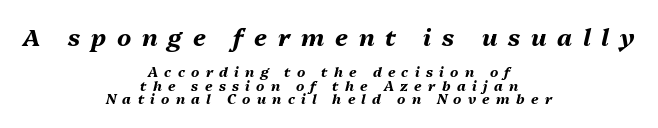
The image shows 24 px bold type, italic (leaning right); set centered, tight line spacing (0.96x), unusually wide letter spacing (+0.45 em), not underlined; the first (top) block is 1.71x larger.
